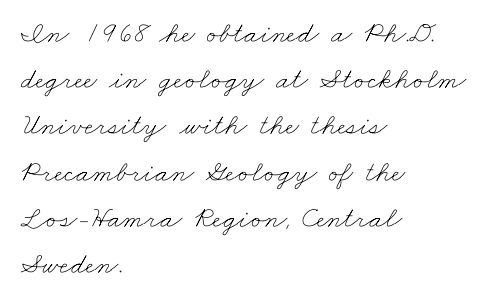
Q: Is the text bold? A: No.
Q: Is the text underlined? A: No.
Q: How is the paragraph aligned? A: Left-aligned.
Q: Is the spacing between letters normal or unusually wide? A: Normal.
Q: Is the spacing between lines tight, normal or loose? A: Normal.
Q: Width (condensed, normal, or wide)? A: Wide.
Q: Stroke contrast? A: Low.
Q: x-height? A: Small.
Q: Monospaced? A: No.
